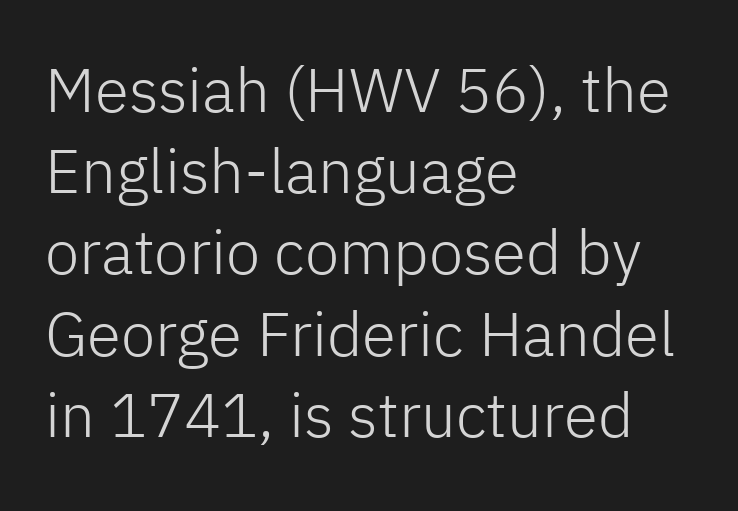
Q: Is the text bold? A: No.
Q: Is the text italic (slanted)? A: No, it is upright.
Q: Is the typeface a serif or a sans-serif typeface? A: Sans-serif.
Q: Is the text underlined? A: No.
Q: How is the paragraph aligned? A: Left-aligned.
Q: Is the spacing between letters normal or unusually wide? A: Normal.
Q: Is the spacing between lines tight, normal or loose? A: Normal.
Q: Width (condensed, normal, or wide)? A: Normal.
Q: Stroke contrast? A: Low.
Q: x-height? A: Medium.
Q: Monospaced? A: No.
